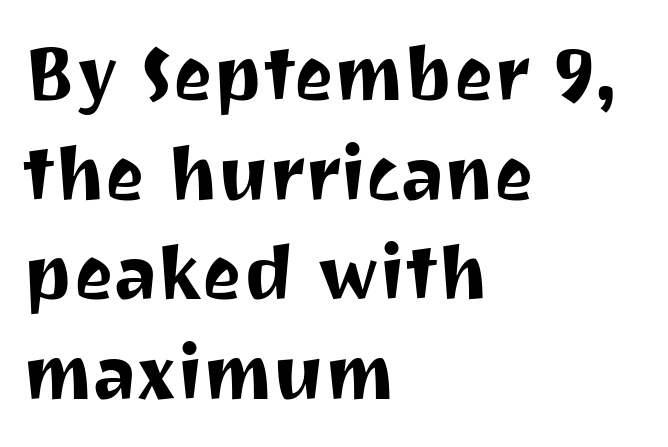
The paragraph has a hard left edge and a soft right edge. The face used here is rendered with its standard letterfit. Is this a fixed-width face? No — the glyphs have proportional, varying widths. The typography opts for an upright posture over an oblique one. Stroke terminals: plain, sans-serif.
